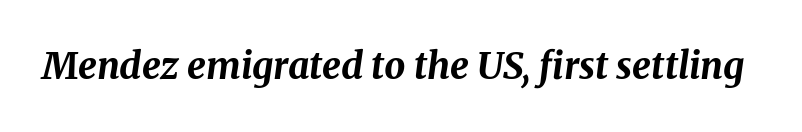
Q: Is the text bold? A: Yes.
Q: Is the text italic (slanted)? A: Yes, it leans right by about 8 degrees.
Q: Is the text underlined? A: No.
Q: Is the spacing between letters normal or unusually wide? A: Normal.
Q: Width (condensed, normal, or wide)? A: Normal.
Q: Stroke contrast? A: Medium.
Q: x-height? A: Medium.
Q: Monospaced? A: No.
